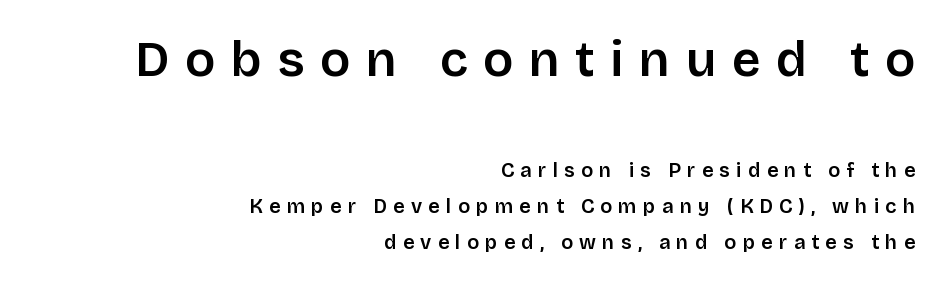
Q: Is the text bold? A: Semi-bold.
Q: Is the text italic (slanted)? A: No, it is upright.
Q: Is the typeface a serif or a sans-serif typeface? A: Sans-serif.
Q: Is the text underlined? A: No.
Q: How is the paragraph aligned? A: Right-aligned.
Q: Is the spacing between letters normal or unusually wide? A: Unusually wide.
Q: Which block of text is set in a larger size, the first (top) or the second (bottom)? A: The first (top) one.
Q: Width (condensed, normal, or wide)? A: Normal.
Q: Stroke contrast? A: Low.
Q: x-height? A: Large.
Q: Monospaced? A: No.
